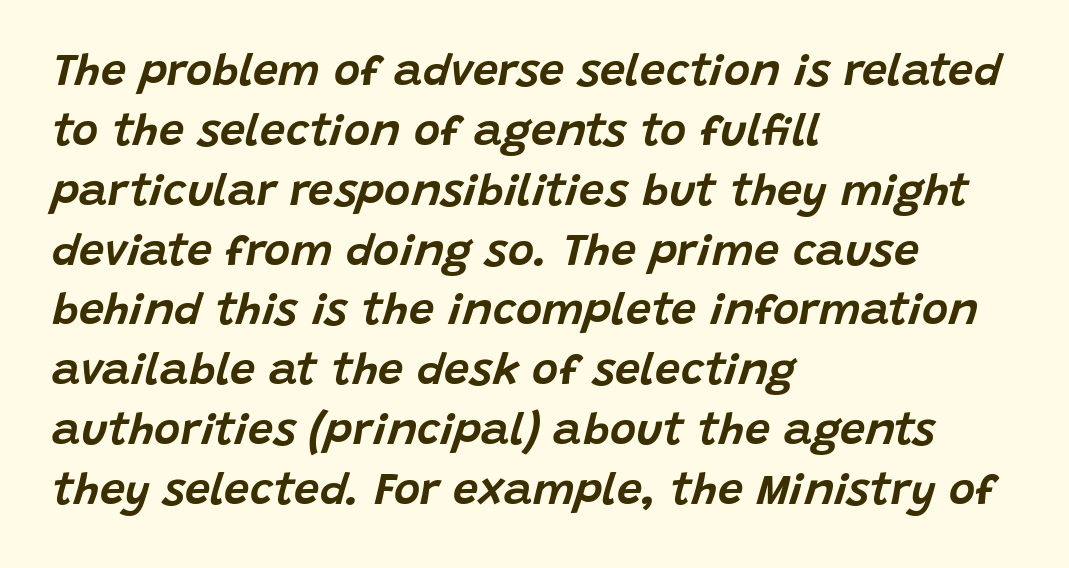
How would I describe the line gaps? Plain and ordinary. The typography opts for an oblique posture over an upright one. Teacher's note: observe the even left margin — that is flush-left alignment. Character widths vary here, with narrow letters taking less room than wide ones. The space directly below the letters is spotless.
